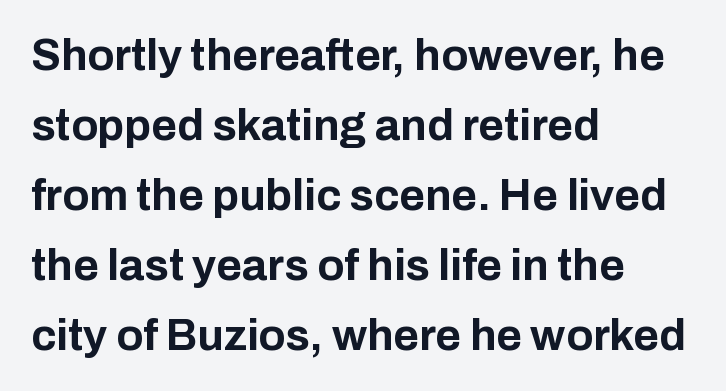
Q: Is the text bold? A: Yes.
Q: Is the text italic (slanted)? A: No, it is upright.
Q: Is the typeface a serif or a sans-serif typeface? A: Sans-serif.
Q: Is the text underlined? A: No.
Q: How is the paragraph aligned? A: Left-aligned.
Q: Is the spacing between letters normal or unusually wide? A: Normal.
Q: Is the spacing between lines tight, normal or loose? A: Normal.
Q: Width (condensed, normal, or wide)? A: Normal.
Q: Stroke contrast? A: Low.
Q: x-height? A: Medium.
Q: Monospaced? A: No.
